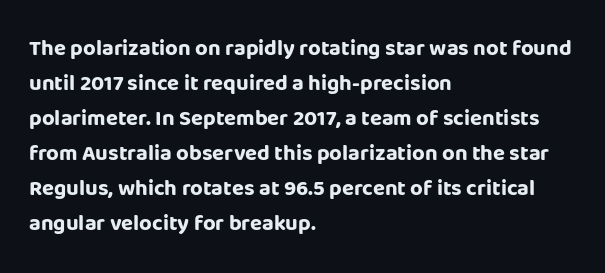
{"italic": "no", "bold": "yes", "underline": "no", "align": "left", "line_spacing": "normal", "line_spacing_ratio": 1.59, "letter_spacing": "normal", "letter_spacing_em": 0.0, "glyph_px": 22}
